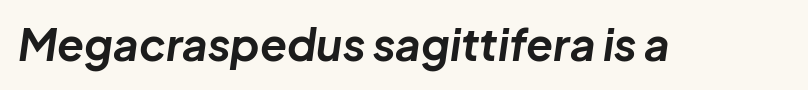
The image shows 44 px bold type, italic (leaning right); set normal letter spacing, not underlined; low stroke contrast and a medium x-height.
